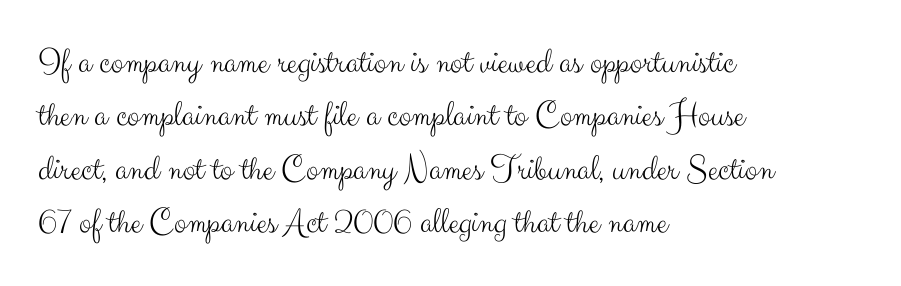
Underline: absent. Characters follow at the spacing the type designer built in. Short and long lines alike share a common starting point at left. A normal amount of white space separates one row of letters from the next. Do the characters align in a grid? No, the font is proportional. This reads as an unemphasized weight, regular at the heaviest.
